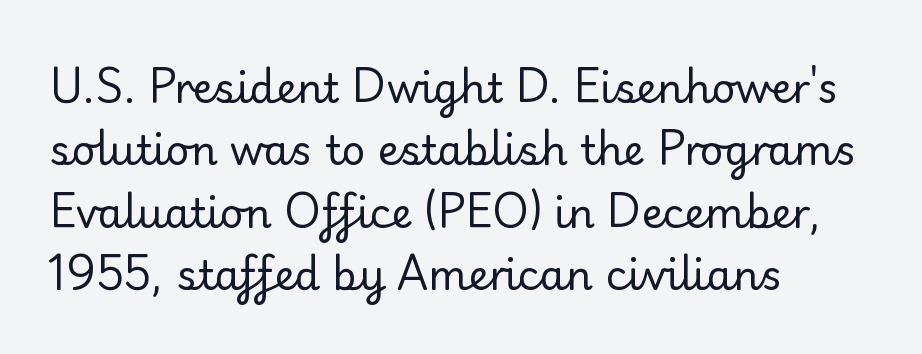
{"serif": "yes", "italic": "no", "bold": "no", "weight": "regular", "width": "normal", "stroke_contrast": "low", "x_height": "small", "monospaced": "no", "underline": "no", "align": "left", "line_spacing": "normal", "line_spacing_ratio": 1.52, "letter_spacing": "normal", "letter_spacing_em": 0.0, "glyph_px": 41}
